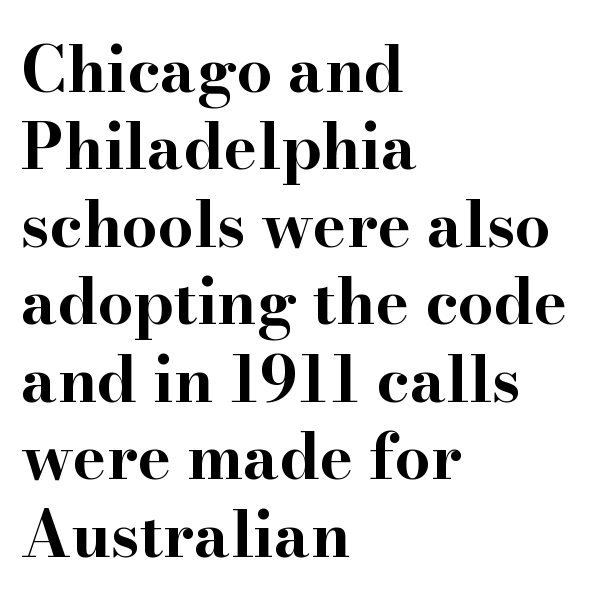
{"serif": "yes", "italic": "no", "bold": "yes", "weight": "bold", "width": "wide", "stroke_contrast": "high", "x_height": "small", "monospaced": "no", "underline": "no", "align": "left", "line_spacing_ratio": 1.23, "letter_spacing": "normal", "letter_spacing_em": 0.0, "glyph_px": 63}
